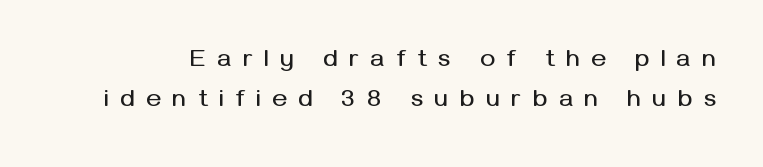
{"italic": "no", "underline": "no", "line_spacing": "normal", "line_spacing_ratio": 1.62, "letter_spacing": "wide", "letter_spacing_em": 0.46, "glyph_px": 25}
